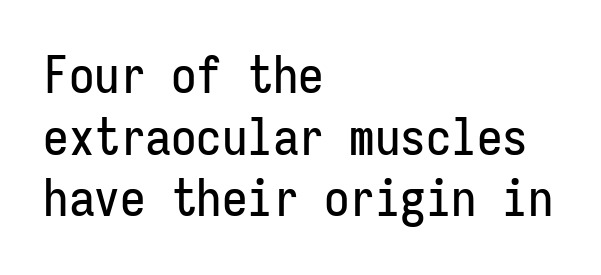
Unlike italic type, these characters show no tilt at all. Spacing verdict: monospaced, one width for all characters. Unmarked baselines from the first word to the last. There is no visible air inserted between adjacent glyphs. The letters carry no serifs — their stems end cleanly without finishing strokes. Layout note: lines flush left.
